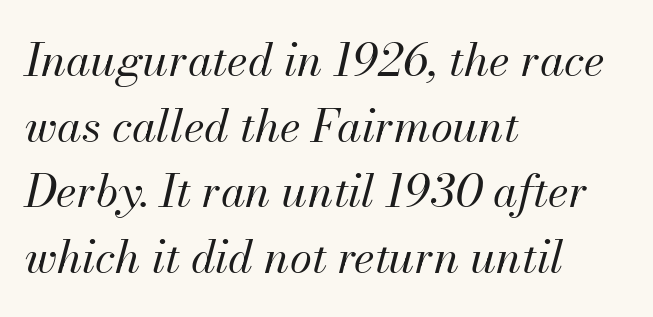
Tracking value appears to be zero — textbook default spacing. The font's italic variant was chosen for this text. Leading matches the norm, producing a regular column. The passage shown is typed in a proportional face where columns would drift. Anything drawn beneath the words? Only blank space.
